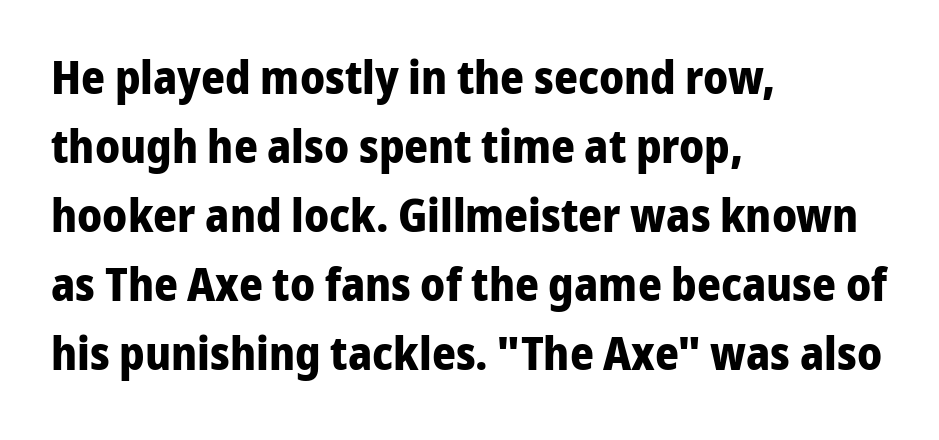
The type family on display is of the sans-serif kind. The face used here is proportionally spaced, like ordinary book or web type. The lettering stays uniformly vertical, giving the passage a roman look. The foot of each line stays bare and open. The rendering uses a moderate line-height, typical for paragraphs.
